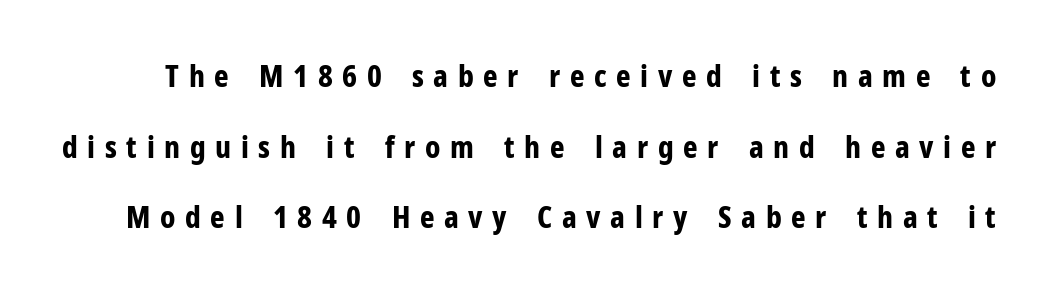
Font category for this specimen: sans-serif. The space between consecutive lines is lavish. The font is running at its bold setting. The passage shown is typed in a proportional face where columns would drift. Each word looks stretched out because of the extra space between its letters. The lettering holds an erect, upright posture throughout.
